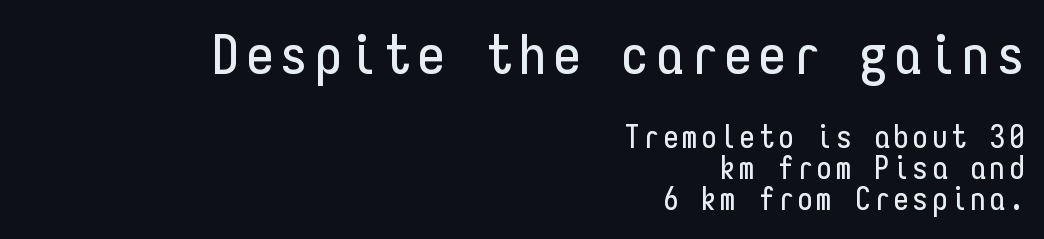
Q: Is the text italic (slanted)? A: No, it is upright.
Q: Is the typeface a serif or a sans-serif typeface? A: Sans-serif.
Q: Is the text underlined? A: No.
Q: How is the paragraph aligned? A: Right-aligned.
Q: Is the spacing between lines tight, normal or loose? A: Tight.
Q: Which block of text is set in a larger size, the first (top) or the second (bottom)? A: The first (top) one.
Q: Width (condensed, normal, or wide)? A: Condensed.
Q: Stroke contrast? A: Low.
Q: x-height? A: Medium.
Q: Monospaced? A: Yes.
